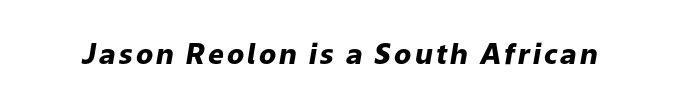
The image shows 28 px heavy type, italic (leaning right); set not underlined; low stroke contrast and a medium x-height.
